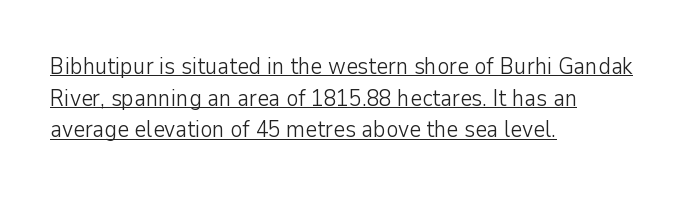
The image shows 23 px text type, upright; set left-aligned, normal line spacing (1.38x), normal letter spacing, underlined.
